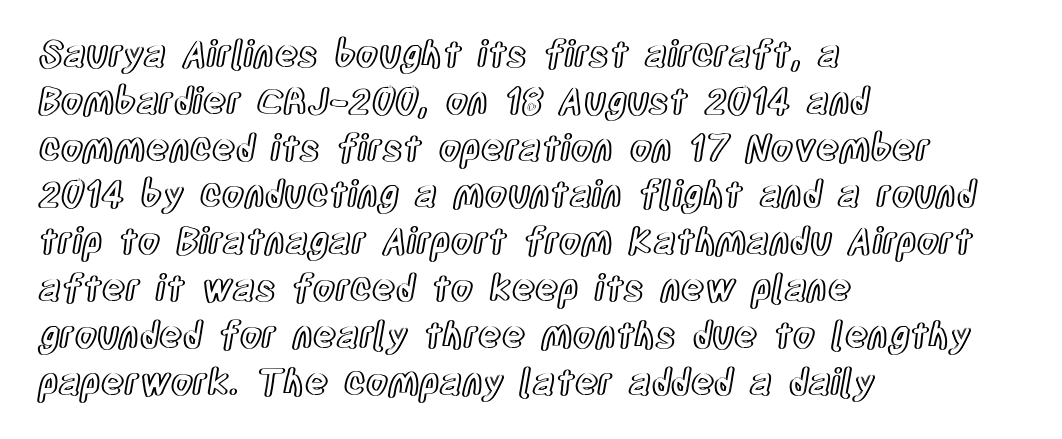
The rendering uses natural spacing where letterforms have individual widths. Each row of text sits above clean, open space. Does the copy run flush right? No — it runs flush left. Here the glyphs are tracked normally, forming tight word shapes. Notice how descenders clear the ascenders below comfortably — that's standard leading.
